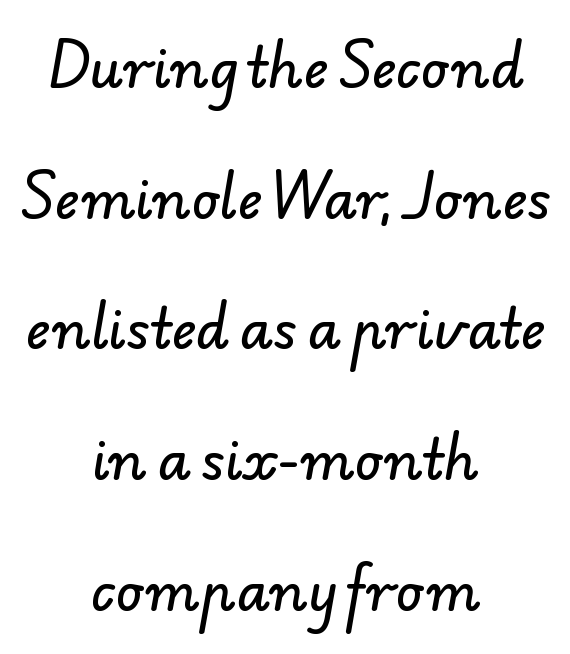
{"serif": "no", "width": "normal", "stroke_contrast": "low", "x_height": "small", "monospaced": "no", "underline": "no", "align": "center", "line_spacing": "loose", "line_spacing_ratio": 2.42, "letter_spacing": "normal", "letter_spacing_em": 0.0, "glyph_px": 54}
